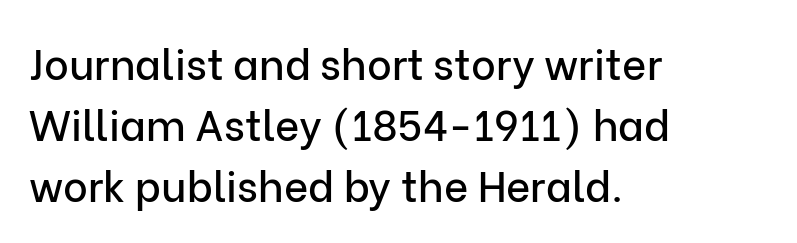
The image shows 42 px sans-serif type, upright; set left-aligned, normal line spacing (1.45x), normal letter spacing, not underlined; low stroke contrast and a medium x-height.
